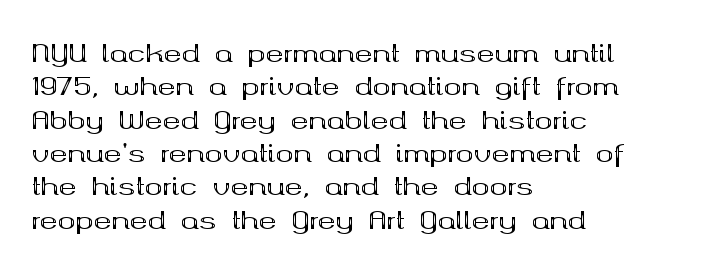
Q: Is the text bold? A: Yes.
Q: Is the text italic (slanted)? A: No, it is upright.
Q: Is the text underlined? A: No.
Q: How is the paragraph aligned? A: Left-aligned.
Q: Is the spacing between letters normal or unusually wide? A: Normal.
Q: Is the spacing between lines tight, normal or loose? A: Normal.
